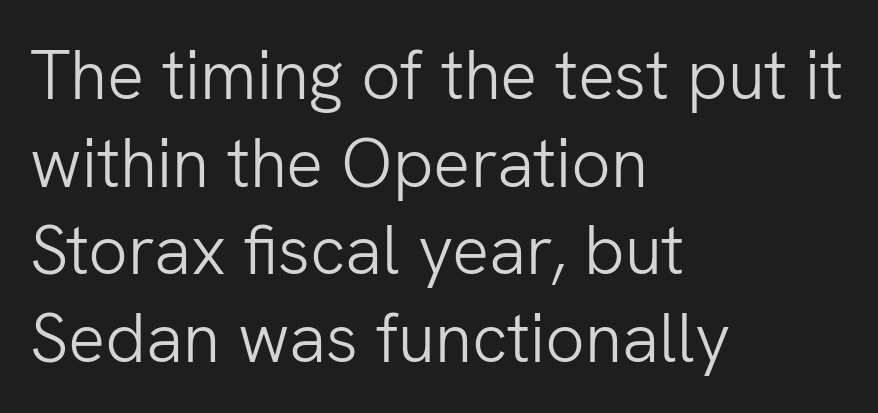
Q: Is the text bold? A: No.
Q: Is the text italic (slanted)? A: No, it is upright.
Q: Is the typeface a serif or a sans-serif typeface? A: Sans-serif.
Q: Is the text underlined? A: No.
Q: How is the paragraph aligned? A: Left-aligned.
Q: Is the spacing between letters normal or unusually wide? A: Normal.
Q: Is the spacing between lines tight, normal or loose? A: Normal.
Q: Width (condensed, normal, or wide)? A: Normal.
Q: Stroke contrast? A: Low.
Q: x-height? A: Medium.
Q: Monospaced? A: No.
